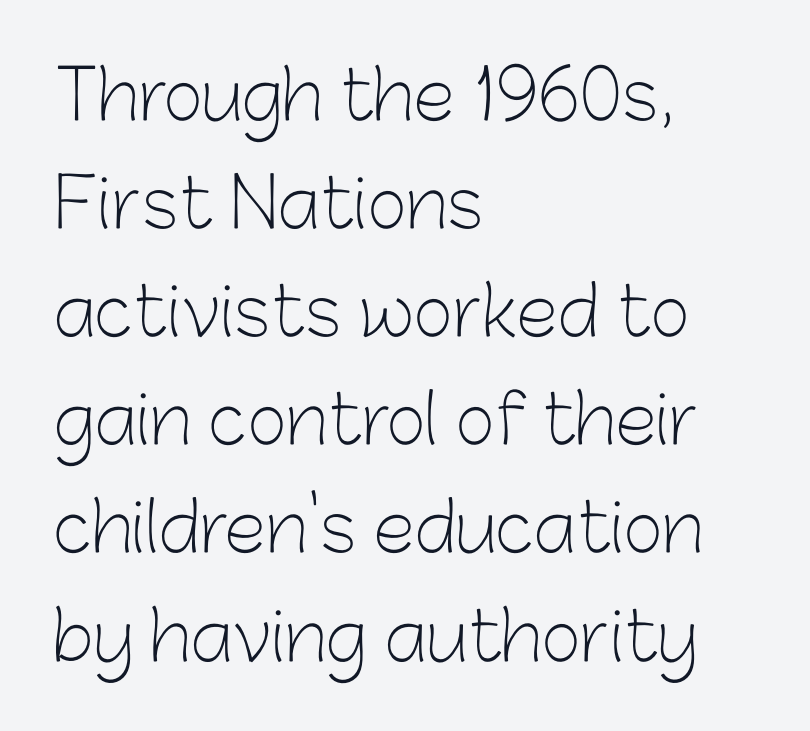
{"serif": "no", "italic": "no", "bold": "no", "weight": "light", "width": "normal", "stroke_contrast": "low", "x_height": "medium", "monospaced": "no", "underline": "no", "align": "left", "line_spacing": "normal", "line_spacing_ratio": 1.59, "letter_spacing": "normal", "letter_spacing_em": 0.0, "glyph_px": 68}
